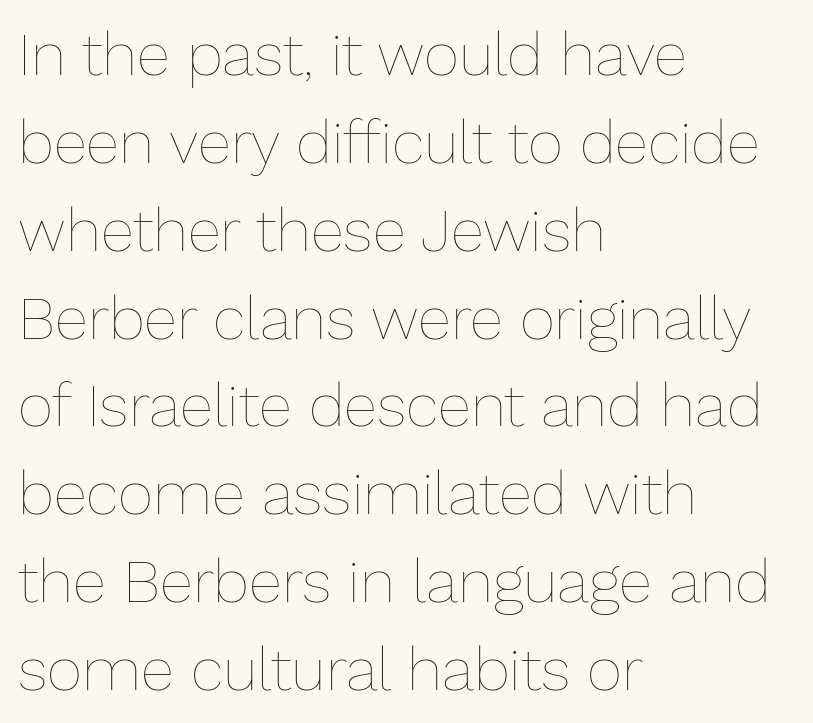
{"italic": "no", "bold": "no", "weight": "thin", "width": "normal", "stroke_contrast": "low", "x_height": "medium", "monospaced": "no", "underline": "no", "align": "left", "line_spacing": "normal", "line_spacing_ratio": 1.44, "letter_spacing": "normal", "letter_spacing_em": 0.0, "glyph_px": 61}
